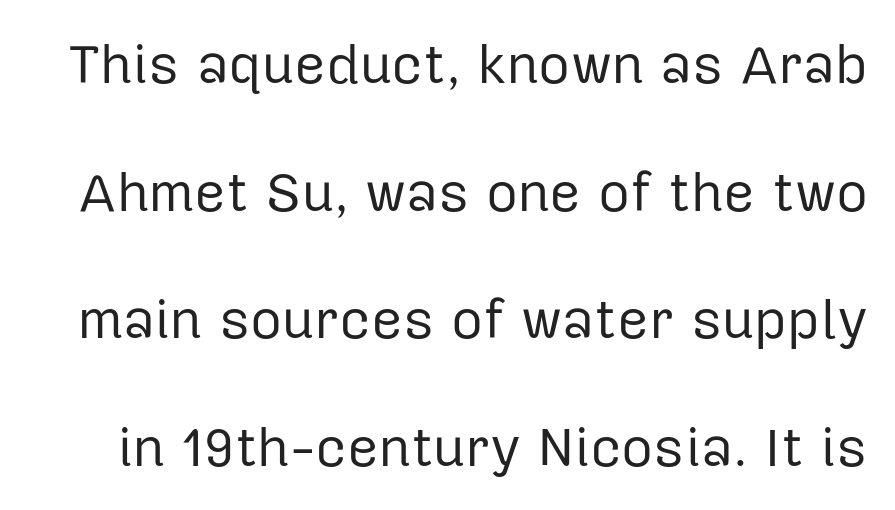
The image shows 55 px regular-weight sans-serif type, upright; set loose line spacing (2.32x), normal letter spacing, not underlined; low stroke contrast and a medium x-height.
